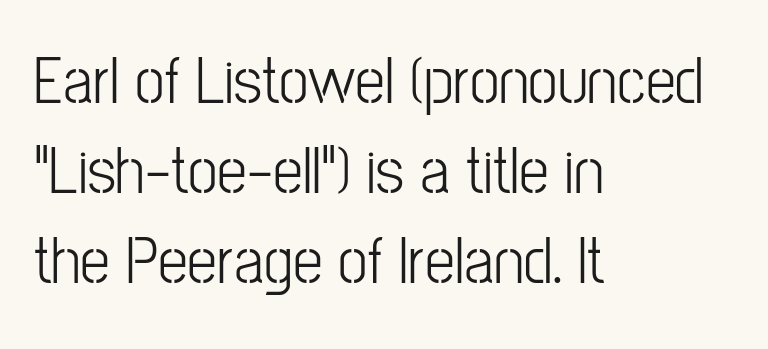
The image shows 67 px light, condensed sans-serif type, upright; set left-aligned, normal line spacing (1.34x), normal letter spacing, not underlined; low stroke contrast and a medium x-height.
